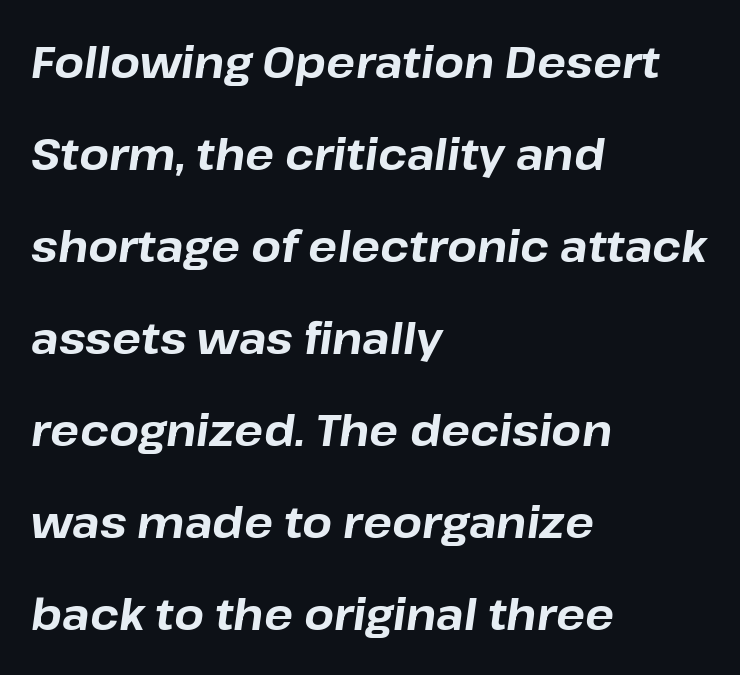
Students, observe: this is what heavily led, spacious text looks like. The paragraph has a hard left edge and a soft right edge. Would a proofreader flag this as italicized? Yes. The passage shown has conventional tracking throughout. The passage shown is typed in a proportional face where columns would drift. Strokes here are thick enough to call this a true bold.
